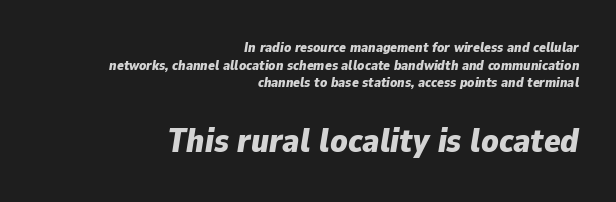
Q: Is the text bold? A: Yes.
Q: Is the text italic (slanted)? A: Yes, it leans right by about 9 degrees.
Q: Is the text underlined? A: No.
Q: How is the paragraph aligned? A: Right-aligned.
Q: Is the spacing between letters normal or unusually wide? A: Normal.
Q: Is the spacing between lines tight, normal or loose? A: Normal.
Q: Which block of text is set in a larger size, the first (top) or the second (bottom)? A: The second (bottom) one.
Q: Width (condensed, normal, or wide)? A: Normal.
Q: Stroke contrast? A: Low.
Q: x-height? A: Medium.
Q: Monospaced? A: No.
